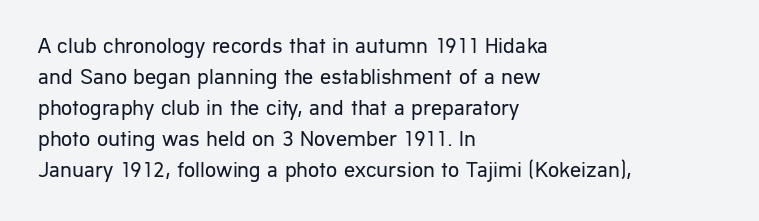
{"italic": "no", "bold": "no", "underline": "no", "align": "left", "line_spacing": "normal", "line_spacing_ratio": 1.41, "letter_spacing": "normal", "letter_spacing_em": 0.0, "glyph_px": 22}
